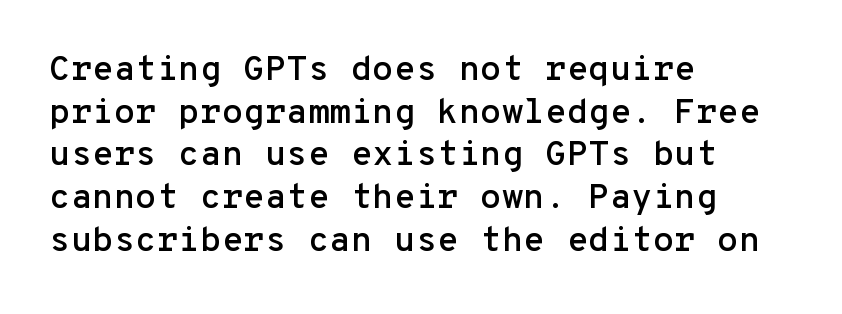
Each row of text sits above clean, open space. Do the letters lean? They stand straight. Do the characters align in a grid? Yes, the font is monospaced. The font family rendered here belongs to the sans-serif group. Short and long lines alike share a common starting point at left. The letterforms sit shoulder to shoulder at normal distance.
